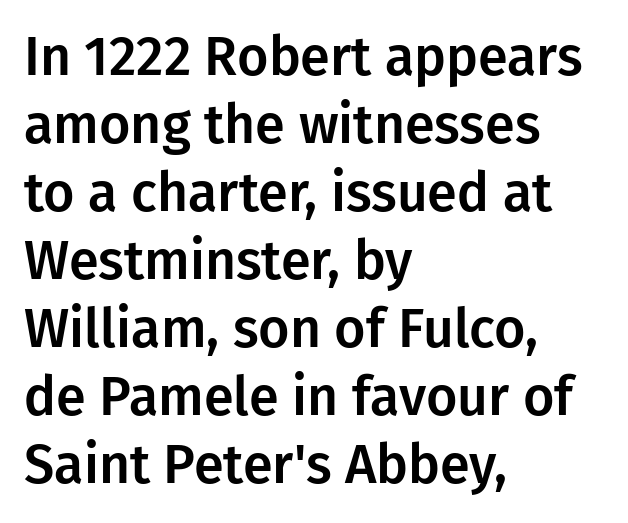
The image shows 54 px sans-serif type, upright; set left-aligned, normal line spacing (1.26x), normal letter spacing, not underlined; low stroke contrast and a medium x-height.
